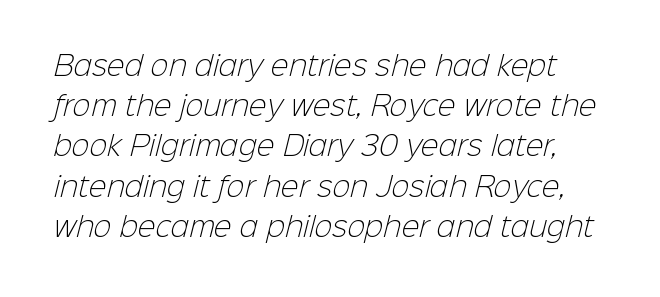
No extra ink here — the face is not bold. Check the space under the baseline: it is left empty. The space between consecutive lines is moderate. What stands out about the letter spacing? Nothing — it is the standard amount.
